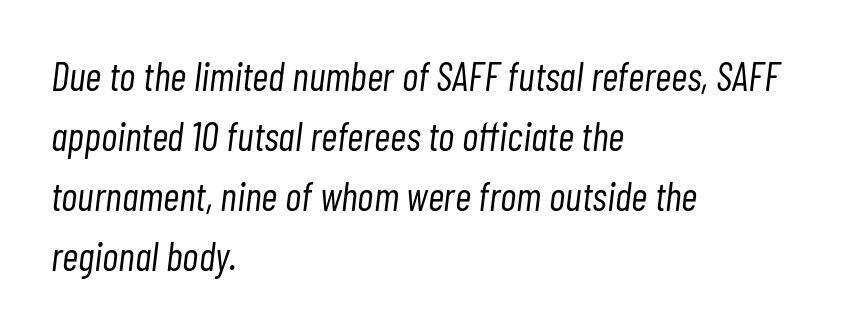
Q: Is the text bold? A: No.
Q: Is the text italic (slanted)? A: Yes, it leans right by about 7 degrees.
Q: Is the text underlined? A: No.
Q: How is the paragraph aligned? A: Left-aligned.
Q: Is the spacing between letters normal or unusually wide? A: Normal.
Q: Is the spacing between lines tight, normal or loose? A: Normal.
Q: Width (condensed, normal, or wide)? A: Condensed.
Q: Stroke contrast? A: Low.
Q: x-height? A: Medium.
Q: Monospaced? A: No.
